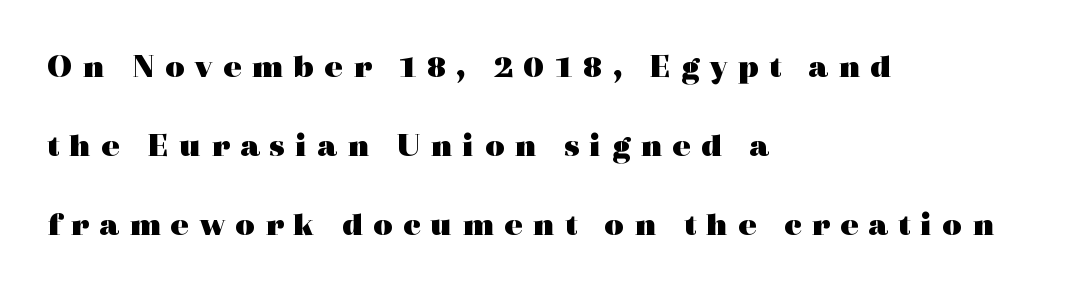
The passage shown is typed in a proportional face where columns would drift. Style check: upright. This sample uses expanded letter spacing, leaving extra air between glyphs. I'd call this a serif setting — the letters wear small feet. Heavy, bold letterforms.
